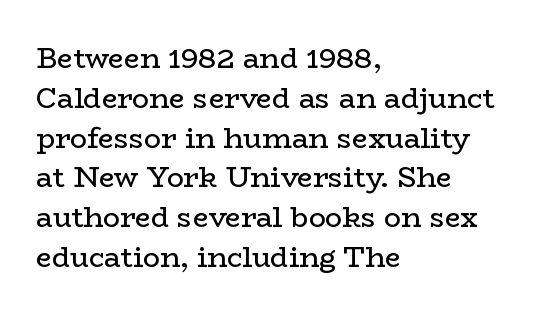
{"serif": "yes", "italic": "no", "bold": "no", "weight": "regular", "width": "wide", "stroke_contrast": "low", "x_height": "medium", "monospaced": "no", "underline": "no", "align": "left", "line_spacing": "normal", "line_spacing_ratio": 1.42, "letter_spacing": "normal", "letter_spacing_em": 0.0, "glyph_px": 28}
